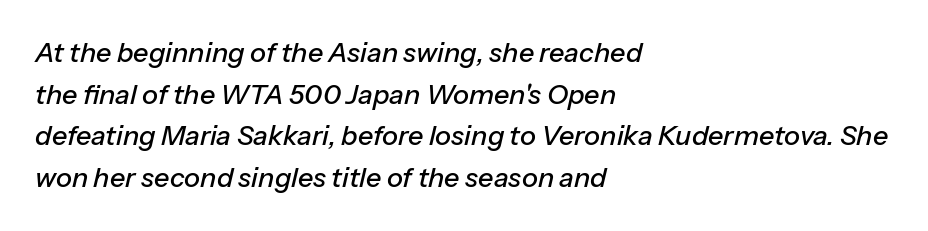
The image shows 27 px text type, italic (leaning right); set left-aligned, normal line spacing (1.54x), normal letter spacing, not underlined.
